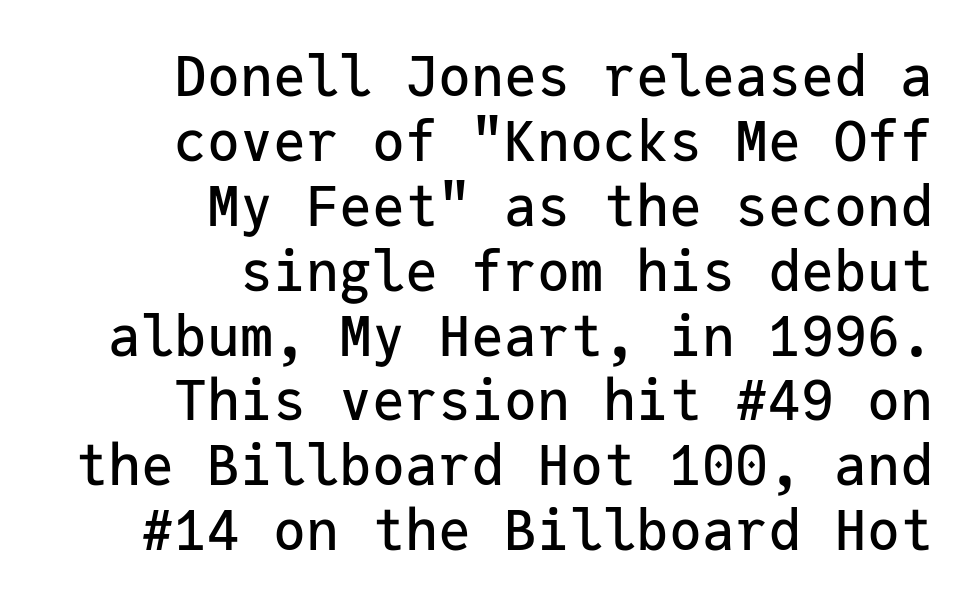
The compositor pushed each line to the right boundary. Note the uniform advance width — an 'i' takes as much space as an 'm'. The font family rendered here belongs to the sans-serif group. Tracking here is standard; glyphs follow each other at the usual distance.
